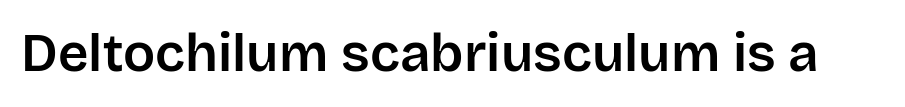
Style check: upright. Think of a printed novel: that variable character pitch is what you see here. Letters rest on an invisible, unmarked baseline. Default kerning and tracking; the words read as compact shapes. The passage shown is typeset with a sans-serif family.
